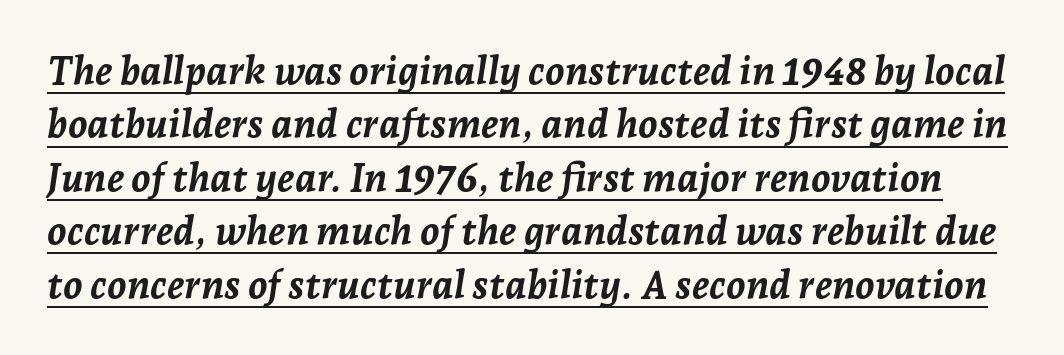
{"italic": "yes", "lean": "right", "slant_degrees": 7, "bold": "yes", "weight": "semibold", "width": "normal", "stroke_contrast": "low", "x_height": "medium", "monospaced": "no", "underline": "yes", "line_spacing": "normal", "line_spacing_ratio": 1.37, "letter_spacing": "normal", "letter_spacing_em": 0.0, "glyph_px": 39}
